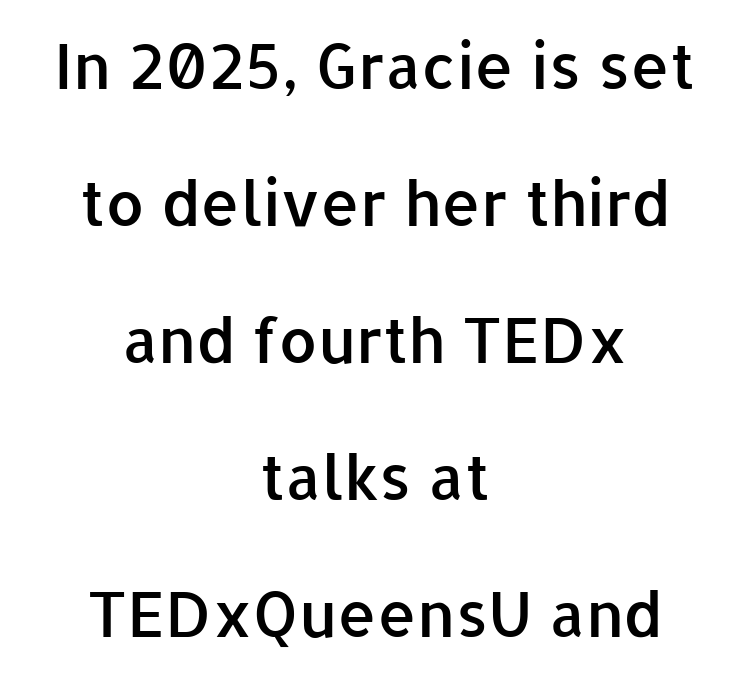
Q: Is the text bold? A: Semi-bold.
Q: Is the text italic (slanted)? A: No, it is upright.
Q: Is the typeface a serif or a sans-serif typeface? A: Sans-serif.
Q: Is the text underlined? A: No.
Q: How is the paragraph aligned? A: Centered.
Q: Is the spacing between letters normal or unusually wide? A: Normal.
Q: Is the spacing between lines tight, normal or loose? A: Loose.
Q: Width (condensed, normal, or wide)? A: Normal.
Q: Stroke contrast? A: Low.
Q: x-height? A: Medium.
Q: Monospaced? A: No.
